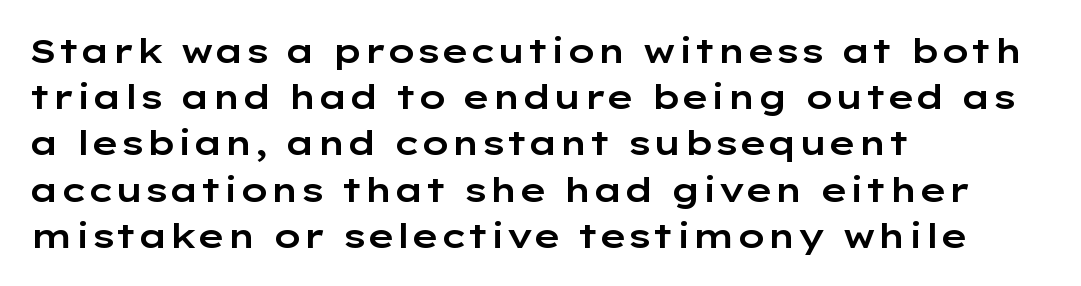
{"serif": "no", "italic": "no", "width": "wide", "stroke_contrast": "low", "x_height": "medium", "monospaced": "no", "underline": "no", "align": "left", "line_spacing": "normal", "line_spacing_ratio": 1.36, "letter_spacing": "normal", "letter_spacing_em": 0.0, "glyph_px": 34}
